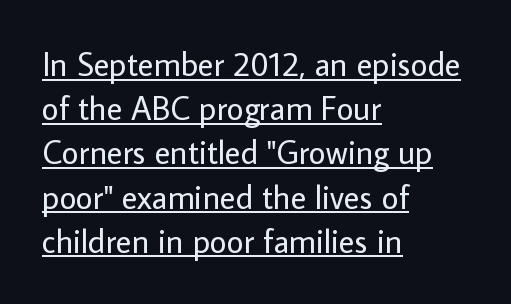
Every character sits straight up, as roman type does. The passage shown is not bold in any degree. These lines are set flush left with a ragged right edge. Summary of vertical rhythm: regular, with standard interline spacing. These lines keep a tight, regular rhythm from letter to letter. The passage shown is typed in a proportional face where columns would drift.
